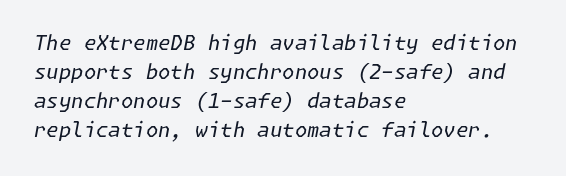
Compared with a typical body face, this is equally light or lighter still. The face used here has a pronounced slope to its letters. The lines in this sample share a left origin and differ only in where they stop. The specimen omits any rule beneath the text block's lines.
